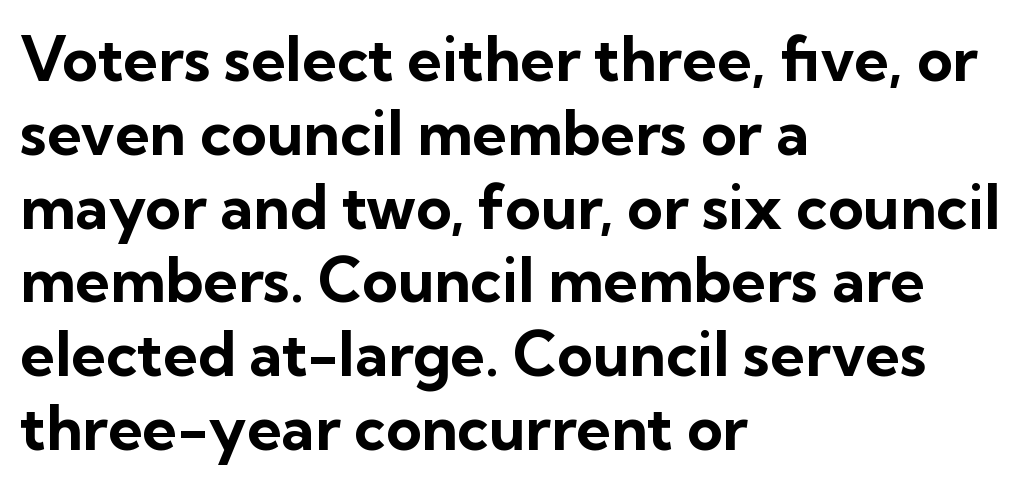
The image shows 61 px bold sans-serif type, upright; set left-aligned, line spacing 1.21x, normal letter spacing, not underlined; low stroke contrast and a medium x-height.
